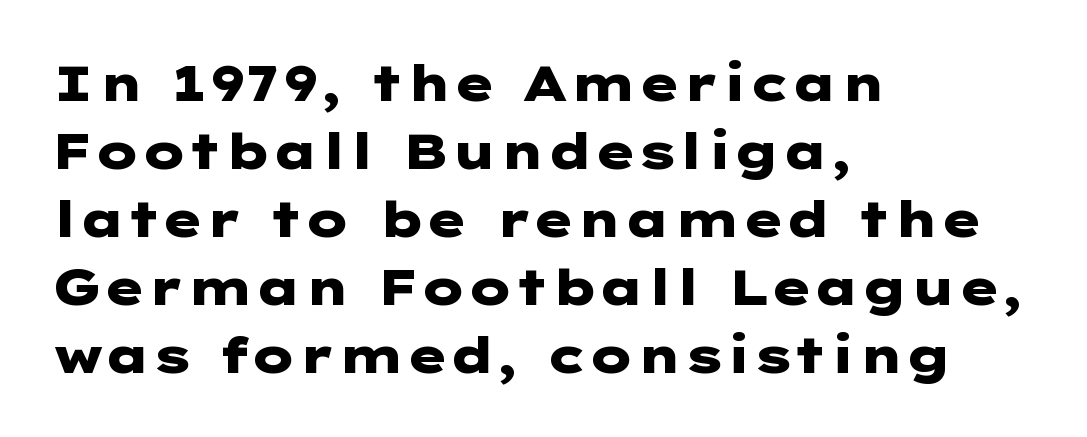
Q: Is the text bold? A: Yes.
Q: Is the text italic (slanted)? A: No, it is upright.
Q: Is the typeface a serif or a sans-serif typeface? A: Sans-serif.
Q: Is the text underlined? A: No.
Q: How is the paragraph aligned? A: Left-aligned.
Q: Is the spacing between letters normal or unusually wide? A: Normal.
Q: Is the spacing between lines tight, normal or loose? A: Normal.
Q: Width (condensed, normal, or wide)? A: Wide.
Q: Stroke contrast? A: Low.
Q: x-height? A: Medium.
